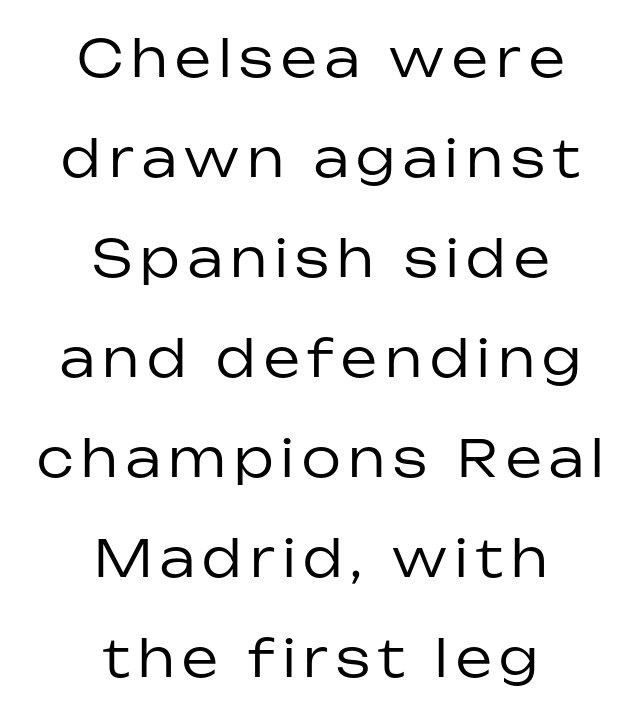
{"serif": "no", "italic": "no", "bold": "no", "weight": "regular", "width": "normal", "stroke_contrast": "low", "x_height": "medium", "monospaced": "no", "underline": "no", "align": "center", "line_spacing": "loose", "line_spacing_ratio": 1.96, "glyph_px": 51}
